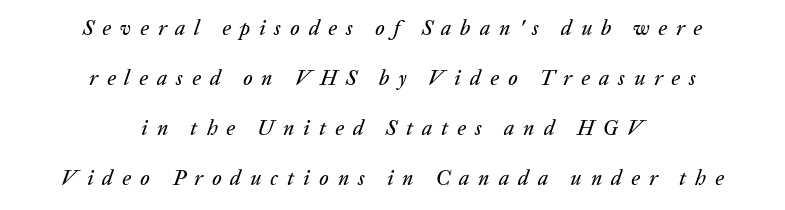
Q: Is the text italic (slanted)? A: Yes, it leans right by about 20 degrees.
Q: Is the text underlined? A: No.
Q: How is the paragraph aligned? A: Centered.
Q: Is the spacing between letters normal or unusually wide? A: Unusually wide.
Q: Is the spacing between lines tight, normal or loose? A: Loose.
